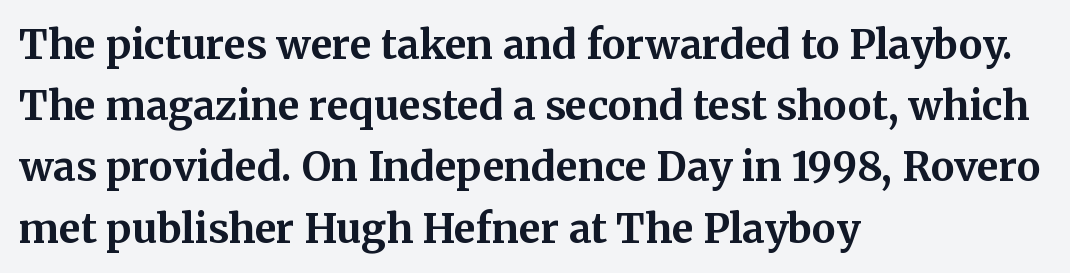
Q: Is the text bold? A: Yes.
Q: Is the text italic (slanted)? A: No, it is upright.
Q: Is the typeface a serif or a sans-serif typeface? A: Serif.
Q: Is the text underlined? A: No.
Q: How is the paragraph aligned? A: Left-aligned.
Q: Is the spacing between letters normal or unusually wide? A: Normal.
Q: Is the spacing between lines tight, normal or loose? A: Normal.
Q: Width (condensed, normal, or wide)? A: Normal.
Q: Stroke contrast? A: Medium.
Q: x-height? A: Medium.
Q: Monospaced? A: No.
